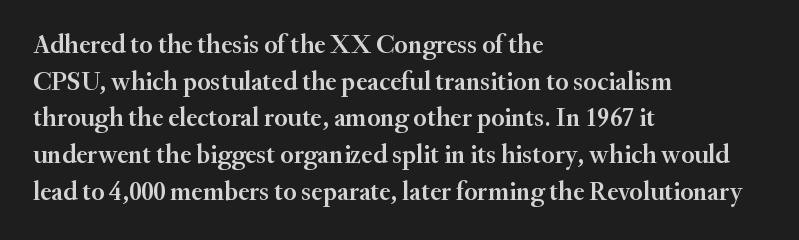
Q: Is the text bold? A: Semi-bold.
Q: Is the text italic (slanted)? A: No, it is upright.
Q: Is the text underlined? A: No.
Q: How is the paragraph aligned? A: Left-aligned.
Q: Is the spacing between letters normal or unusually wide? A: Normal.
Q: Is the spacing between lines tight, normal or loose? A: Normal.
